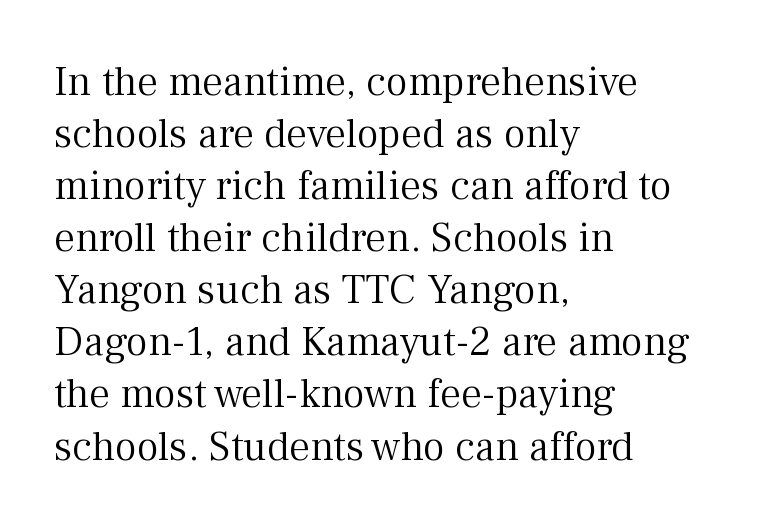
Q: Is the text bold? A: No.
Q: Is the text italic (slanted)? A: No, it is upright.
Q: Is the typeface a serif or a sans-serif typeface? A: Serif.
Q: Is the text underlined? A: No.
Q: How is the paragraph aligned? A: Left-aligned.
Q: Is the spacing between letters normal or unusually wide? A: Normal.
Q: Width (condensed, normal, or wide)? A: Normal.
Q: Stroke contrast? A: Medium.
Q: x-height? A: Medium.
Q: Monospaced? A: No.
